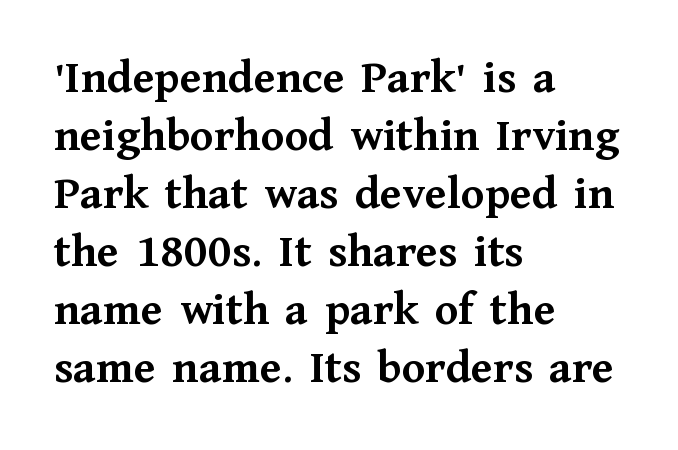
Q: Is the text bold? A: Yes.
Q: Is the text italic (slanted)? A: No, it is upright.
Q: Is the typeface a serif or a sans-serif typeface? A: Serif.
Q: Is the text underlined? A: No.
Q: How is the paragraph aligned? A: Left-aligned.
Q: Is the spacing between letters normal or unusually wide? A: Normal.
Q: Width (condensed, normal, or wide)? A: Normal.
Q: Stroke contrast? A: Medium.
Q: x-height? A: Medium.
Q: Monospaced? A: No.
